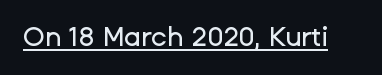
Q: Is the text italic (slanted)? A: No, it is upright.
Q: Is the text underlined? A: Yes.
Q: Is the spacing between letters normal or unusually wide? A: Normal.
